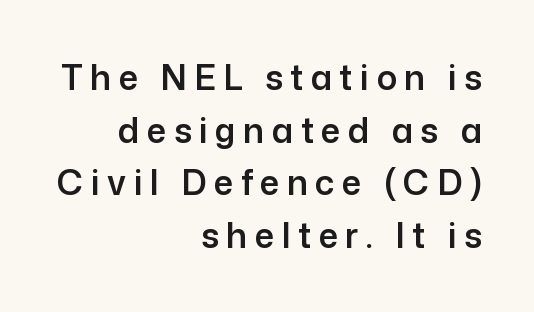
Q: Is the text italic (slanted)? A: No, it is upright.
Q: Is the typeface a serif or a sans-serif typeface? A: Sans-serif.
Q: Is the text underlined? A: No.
Q: How is the paragraph aligned? A: Right-aligned.
Q: Is the spacing between letters normal or unusually wide? A: Unusually wide.
Q: Is the spacing between lines tight, normal or loose? A: Normal.
Q: Width (condensed, normal, or wide)? A: Normal.
Q: Stroke contrast? A: Low.
Q: x-height? A: Medium.
Q: Monospaced? A: No.
